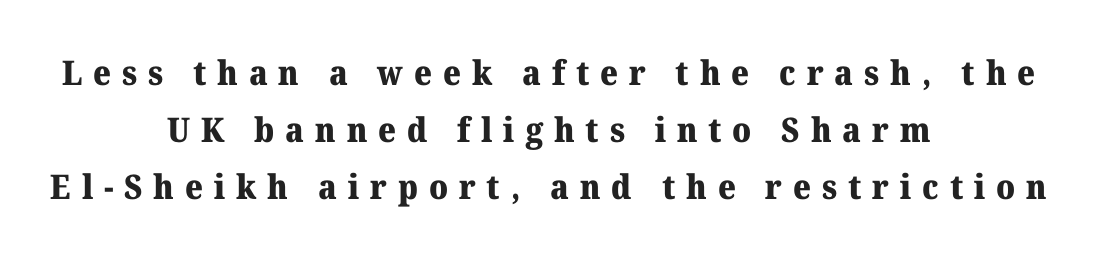
{"serif": "yes", "italic": "no", "bold": "yes", "weight": "heavy", "width": "normal", "stroke_contrast": "medium", "x_height": "medium", "monospaced": "no", "underline": "no", "align": "center", "line_spacing": "normal", "line_spacing_ratio": 1.68, "letter_spacing": "wide", "letter_spacing_em": 0.32, "glyph_px": 34}
